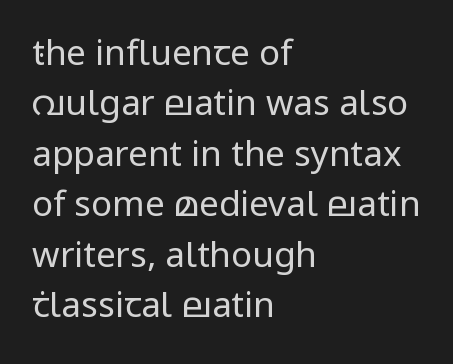
A typesetter would mark this as roman, not italic. The space beneath each line is pristine and unruled. The compositor pushed each line to the left boundary. Grotesque or geometric, the face here clearly has no serifs. Look at the tracking — it's just the regular setting, nothing added.
